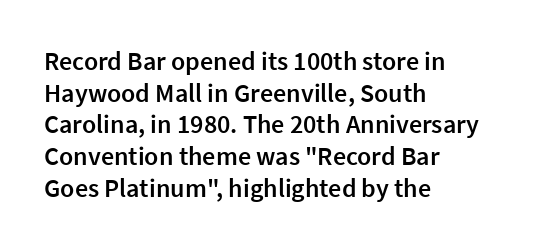
Each row of text sits above clean, open space. Typesetter's note: demi weight, one step under bold. Is the block centered? No — it sits flush against the left margin. Posture: straight, roman, zero tilt. The letterforms sit shoulder to shoulder at normal distance.
